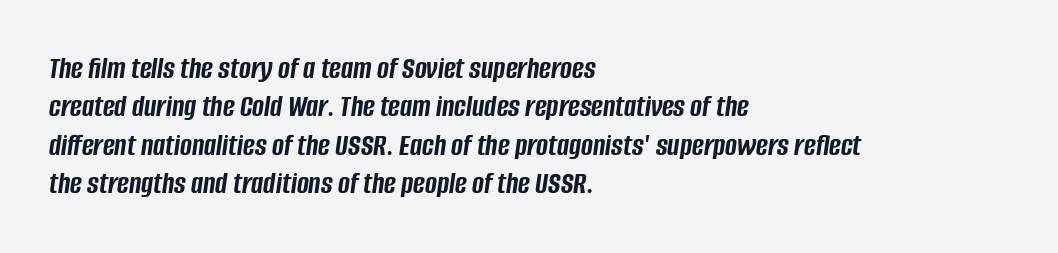
The image shows 32 px semibold, condensed type, italic (leaning right); set left-aligned, line spacing 1.2x, normal letter spacing, not underlined; low stroke contrast and a large x-height.
